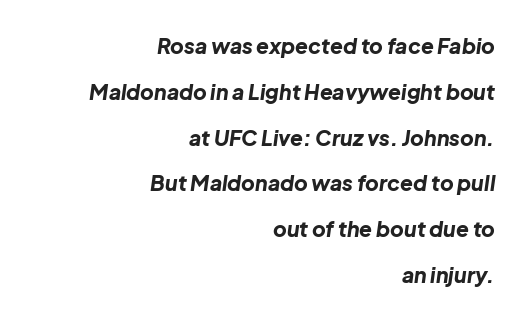
The image shows 21 px bold type, italic (leaning right); set right-aligned, loose line spacing (2.18x), normal letter spacing, not underlined.
